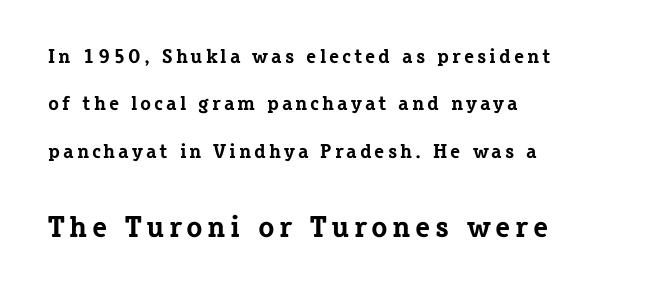
The image shows 30 px bold serif type, upright; set left-aligned, loose line spacing (2.37x), not underlined; the second (bottom) block is 1.5x larger; low stroke contrast and a medium x-height.
